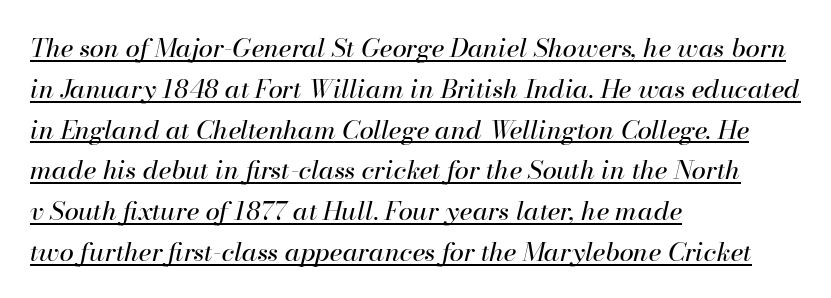
The image shows 26 px text type, italic (leaning right); set left-aligned, normal line spacing (1.57x), normal letter spacing, underlined.
